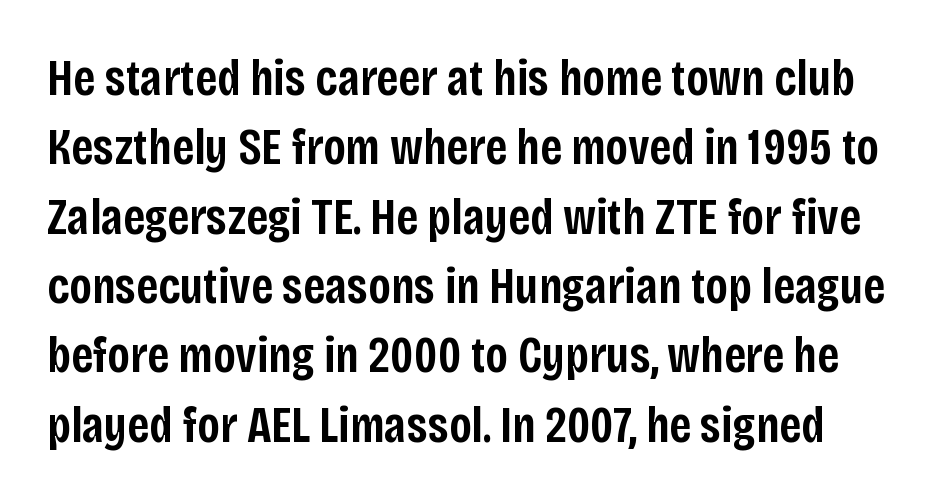
The letters carry no serifs — their stems end cleanly without finishing strokes. What's the leading like? Ordinary, nothing unusual. Here the designer chose a conventional face with non-uniform glyph widths. Vertical strokes here are truly vertical. Look at the stroke-to-counter ratio: somewhat heavy, a semibold. Anything drawn beneath the words? Only blank space.
